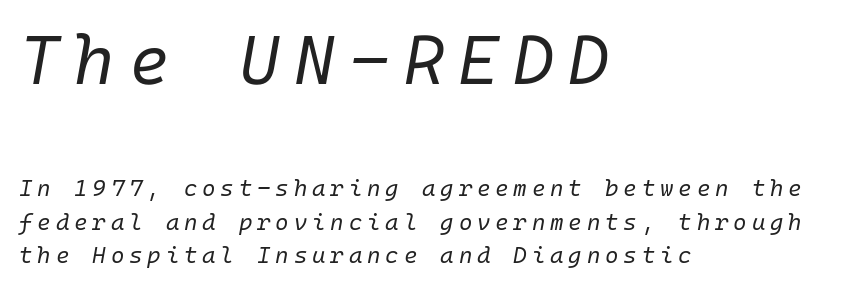
Here the first block reads like a headline and the second like body copy. The passage shown is not bold in any degree. Descenders are the only things crossing below the line. Rows of type keep a routine distance in the vertical direction.
